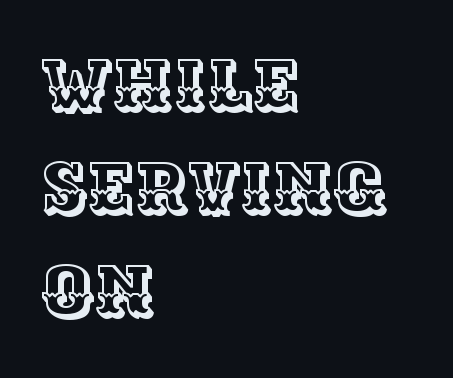
Q: Is the text italic (slanted)? A: No, it is upright.
Q: Is the text underlined? A: No.
Q: How is the paragraph aligned? A: Left-aligned.
Q: Is the spacing between letters normal or unusually wide? A: Normal.
Q: Is the spacing between lines tight, normal or loose? A: Normal.
Q: Width (condensed, normal, or wide)? A: Normal.
Q: x-height? A: Large.
Q: Monospaced? A: No.
